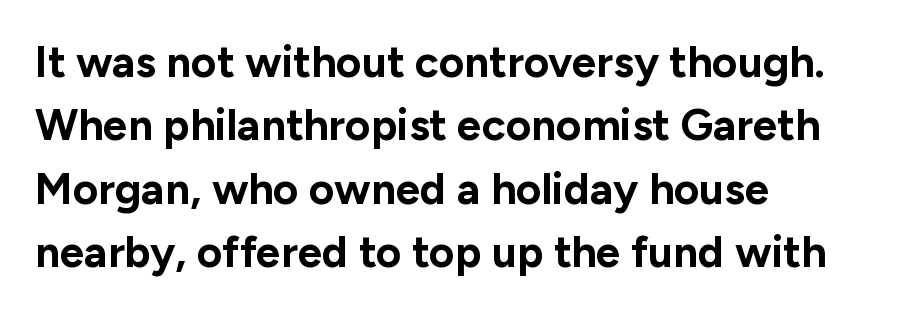
Where is the straight margin? On the left. The lettering holds an erect, upright posture throughout. Note the varied advance widths — an 'i' is clearly narrower than an 'm'. The space beneath each line is pristine and unruled. Check where the strokes stop: nothing finishes them off — pure sans.
